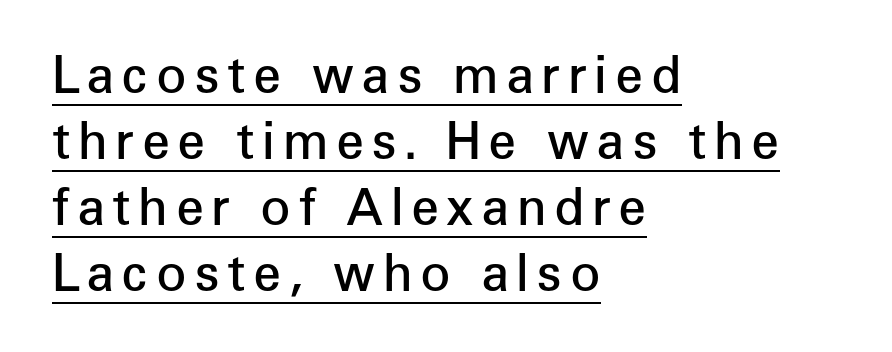
{"serif": "no", "italic": "no", "bold": "semi", "weight": "semibold", "width": "normal", "stroke_contrast": "low", "x_height": "medium", "monospaced": "no", "underline": "yes", "align": "left", "line_spacing": "normal", "line_spacing_ratio": 1.32, "glyph_px": 50}
